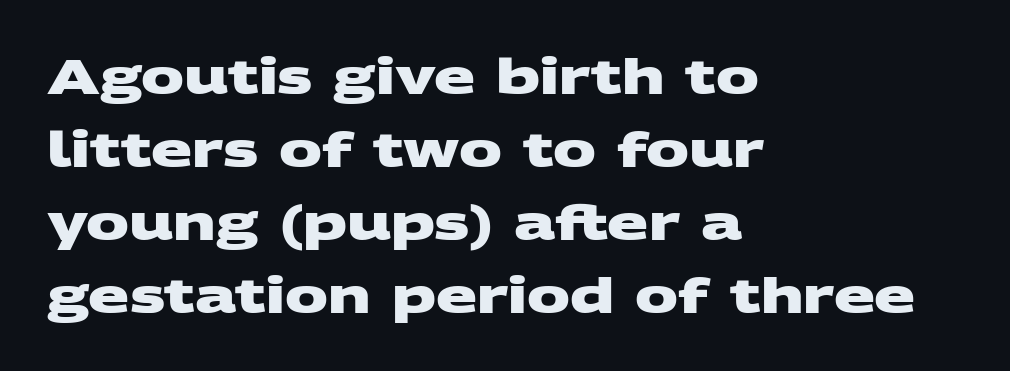
{"serif": "no", "bold": "yes", "weight": "heavy", "width": "wide", "stroke_contrast": "medium", "x_height": "large", "monospaced": "no", "underline": "no", "align": "left", "line_spacing": "normal", "line_spacing_ratio": 1.52, "letter_spacing": "normal", "letter_spacing_em": 0.0, "glyph_px": 48}
